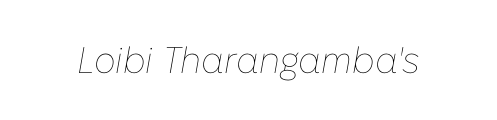
Q: Is the text bold? A: No.
Q: Is the text italic (slanted)? A: Yes, it leans right by about 10 degrees.
Q: Is the text underlined? A: No.
Q: Is the spacing between letters normal or unusually wide? A: Normal.
Q: Width (condensed, normal, or wide)? A: Normal.
Q: Stroke contrast? A: Low.
Q: x-height? A: Medium.
Q: Monospaced? A: No.
